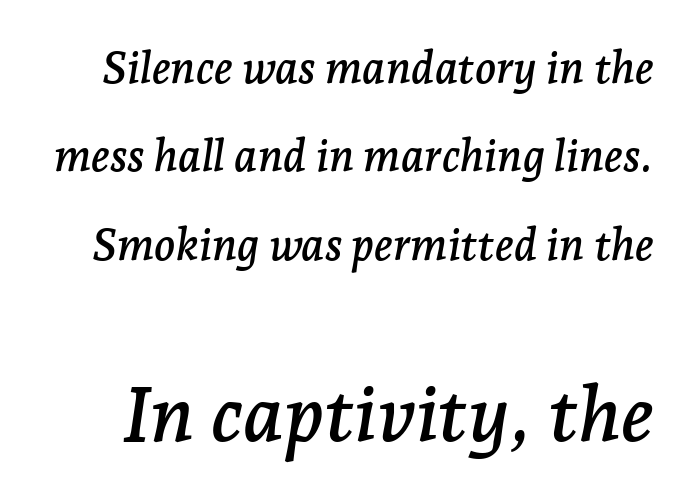
Think of a printed novel: that variable character pitch is what you see here. This rendering leaves character spacing at its baseline value. Typographically, this falls in the serif category. The designer dialed line spacing up above the default.
